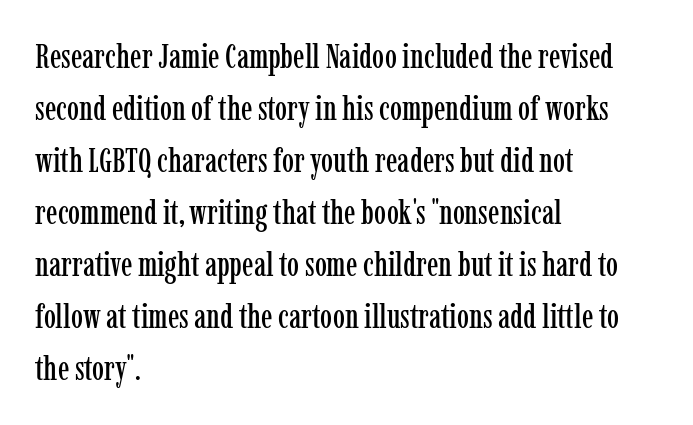
Q: Is the text italic (slanted)? A: No, it is upright.
Q: Is the typeface a serif or a sans-serif typeface? A: Serif.
Q: Is the text underlined? A: No.
Q: How is the paragraph aligned? A: Left-aligned.
Q: Is the spacing between letters normal or unusually wide? A: Normal.
Q: Is the spacing between lines tight, normal or loose? A: Normal.
Q: Width (condensed, normal, or wide)? A: Condensed.
Q: Stroke contrast? A: Low.
Q: x-height? A: Medium.
Q: Monospaced? A: No.
